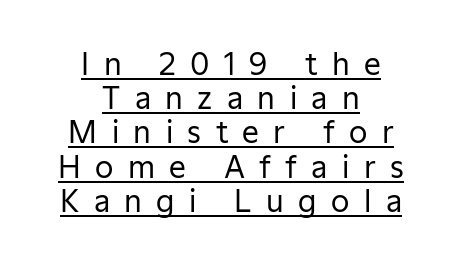
Q: Is the text bold? A: No.
Q: Is the text italic (slanted)? A: No, it is upright.
Q: Is the typeface a serif or a sans-serif typeface? A: Sans-serif.
Q: Is the text underlined? A: Yes.
Q: How is the paragraph aligned? A: Centered.
Q: Is the spacing between letters normal or unusually wide? A: Unusually wide.
Q: Is the spacing between lines tight, normal or loose? A: Tight.
Q: Width (condensed, normal, or wide)? A: Normal.
Q: Stroke contrast? A: Low.
Q: x-height? A: Medium.
Q: Monospaced? A: No.
